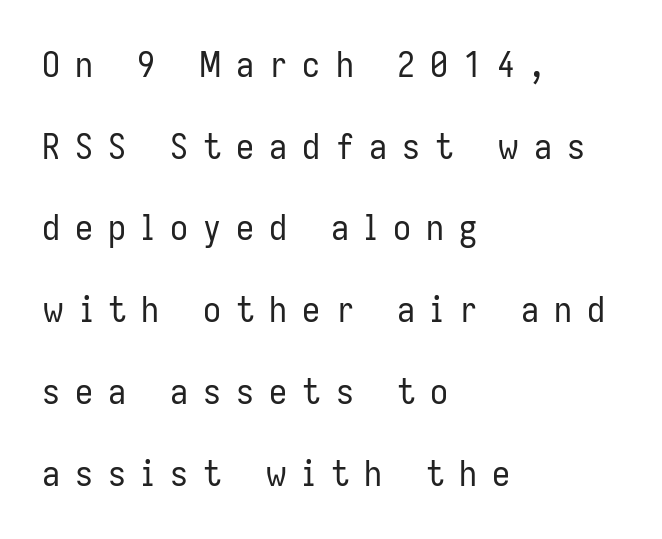
{"serif": "no", "italic": "no", "bold": "no", "weight": "regular", "width": "condensed", "stroke_contrast": "low", "x_height": "medium", "monospaced": "no", "underline": "no", "align": "left", "line_spacing": "loose", "line_spacing_ratio": 2.27, "letter_spacing": "wide", "letter_spacing_em": 0.42, "glyph_px": 36}
